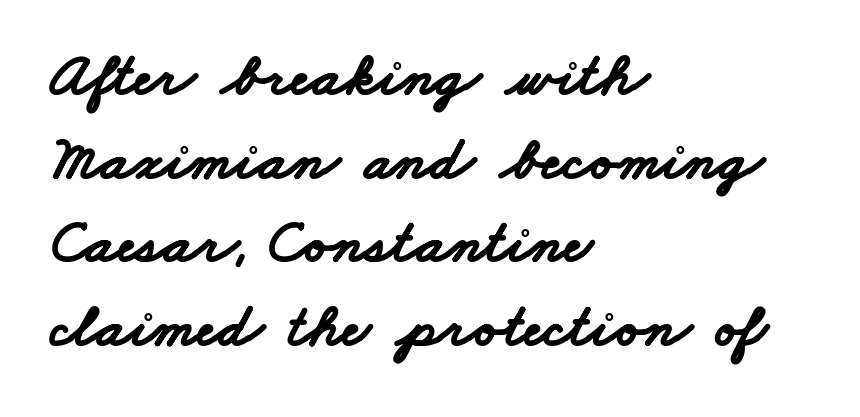
Q: Is the text bold? A: Yes.
Q: Is the typeface a serif or a sans-serif typeface? A: Sans-serif.
Q: Is the text underlined? A: No.
Q: How is the paragraph aligned? A: Left-aligned.
Q: Is the spacing between letters normal or unusually wide? A: Normal.
Q: Is the spacing between lines tight, normal or loose? A: Normal.
Q: Width (condensed, normal, or wide)? A: Wide.
Q: Stroke contrast? A: Low.
Q: x-height? A: Small.
Q: Monospaced? A: No.
